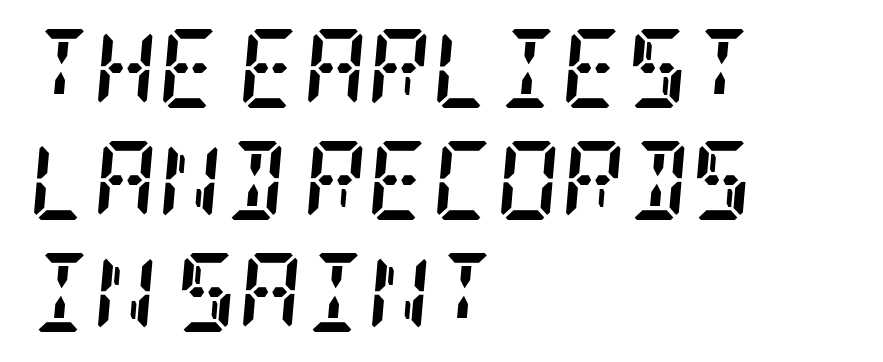
Q: Is the text bold? A: Yes.
Q: Is the text italic (slanted)? A: Yes, it leans right by about 5 degrees.
Q: Is the typeface a serif or a sans-serif typeface? A: Serif.
Q: Is the text underlined? A: No.
Q: How is the paragraph aligned? A: Left-aligned.
Q: Is the spacing between letters normal or unusually wide? A: Normal.
Q: Is the spacing between lines tight, normal or loose? A: Normal.
Q: Width (condensed, normal, or wide)? A: Condensed.
Q: Stroke contrast? A: Low.
Q: x-height? A: Large.
